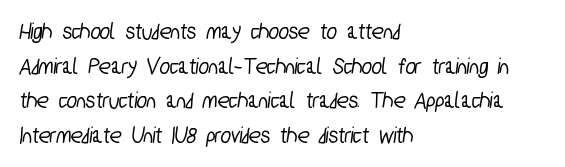
This sample uses plain, unmodified letter spacing. The text block is weighted toward the left margin, trailing off unevenly rightward. Letters rest on an invisible, unmarked baseline. Does the leading feel generous? No, just average.
